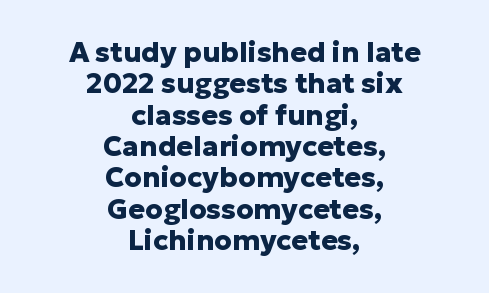
Q: Is the text bold? A: Yes.
Q: Is the text italic (slanted)? A: No, it is upright.
Q: Is the typeface a serif or a sans-serif typeface? A: Sans-serif.
Q: Is the text underlined? A: No.
Q: How is the paragraph aligned? A: Centered.
Q: Is the spacing between letters normal or unusually wide? A: Normal.
Q: Is the spacing between lines tight, normal or loose? A: Tight.
Q: Width (condensed, normal, or wide)? A: Normal.
Q: Stroke contrast? A: Low.
Q: x-height? A: Medium.
Q: Monospaced? A: No.
